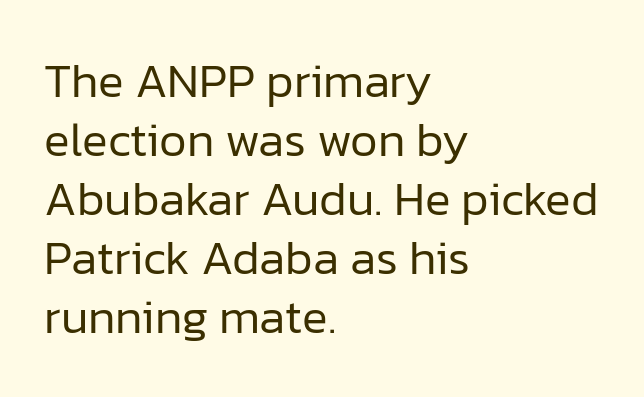
{"serif": "no", "italic": "no", "bold": "no", "weight": "regular", "width": "normal", "stroke_contrast": "low", "x_height": "medium", "monospaced": "no", "underline": "no", "align": "left", "line_spacing_ratio": 1.23, "letter_spacing": "normal", "letter_spacing_em": 0.0, "glyph_px": 48}
